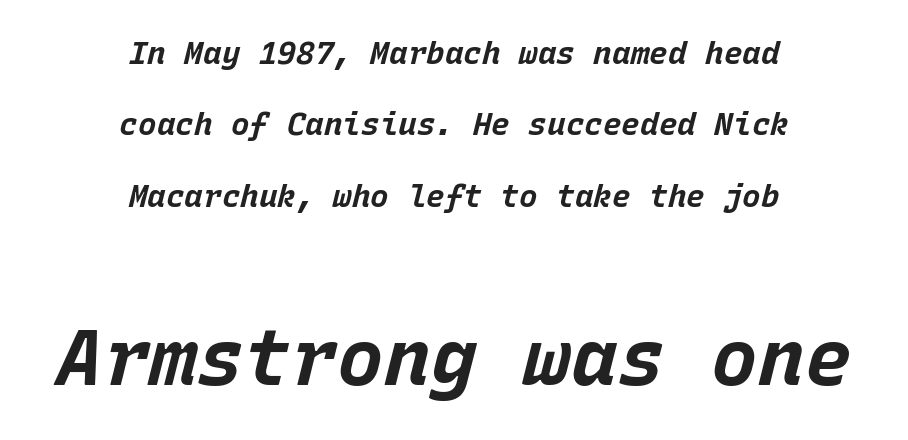
Q: Is the text bold? A: Yes.
Q: Is the text italic (slanted)? A: Yes, it leans right by about 15 degrees.
Q: Is the text underlined? A: No.
Q: How is the paragraph aligned? A: Centered.
Q: Is the spacing between letters normal or unusually wide? A: Normal.
Q: Is the spacing between lines tight, normal or loose? A: Loose.
Q: Which block of text is set in a larger size, the first (top) or the second (bottom)? A: The second (bottom) one.
Q: Width (condensed, normal, or wide)? A: Normal.
Q: Stroke contrast? A: Low.
Q: x-height? A: Large.
Q: Monospaced? A: Yes.
